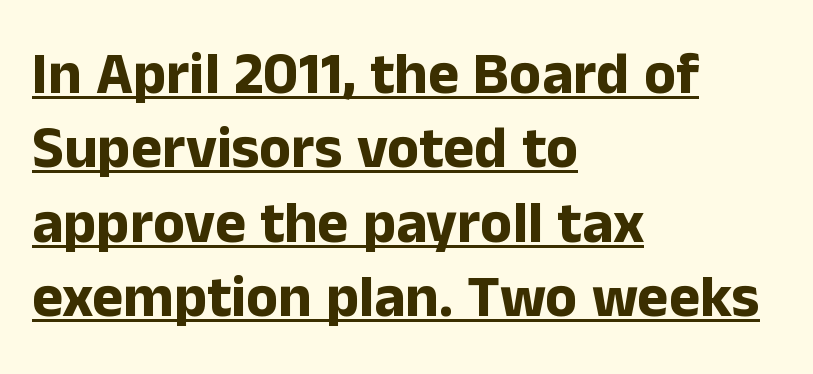
The image shows 59 px bold sans-serif type, upright; set left-aligned, normal line spacing (1.26x), normal letter spacing, underlined; low stroke contrast and a medium x-height.
